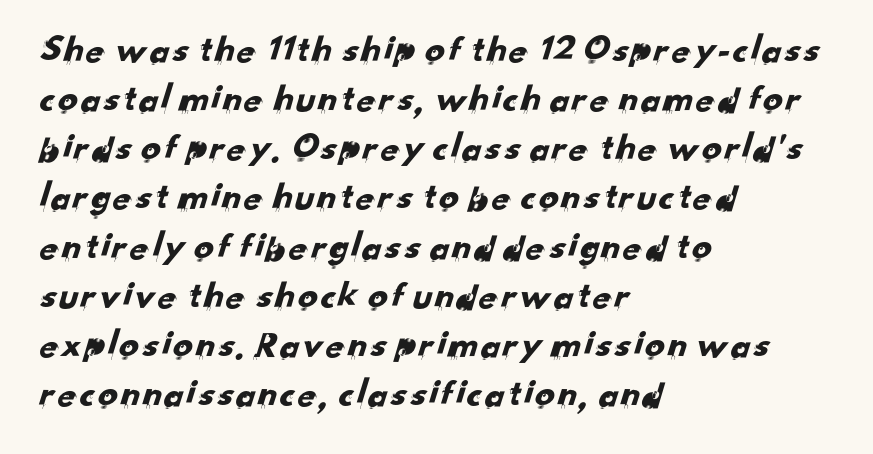
{"serif": "no", "width": "normal", "stroke_contrast": "low", "x_height": "small", "monospaced": "no", "underline": "no", "align": "left", "line_spacing": "normal", "line_spacing_ratio": 1.26, "letter_spacing": "normal", "letter_spacing_em": 0.0, "glyph_px": 39}
